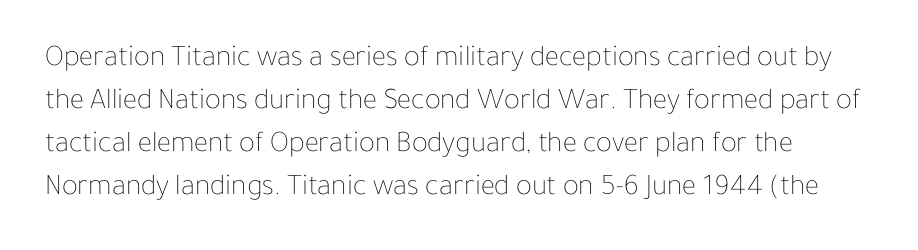
{"italic": "no", "bold": "no", "weight": "thin", "width": "normal", "stroke_contrast": "low", "x_height": "medium", "monospaced": "no", "underline": "no", "line_spacing": "normal", "line_spacing_ratio": 1.43, "letter_spacing": "normal", "letter_spacing_em": 0.0, "glyph_px": 30}
